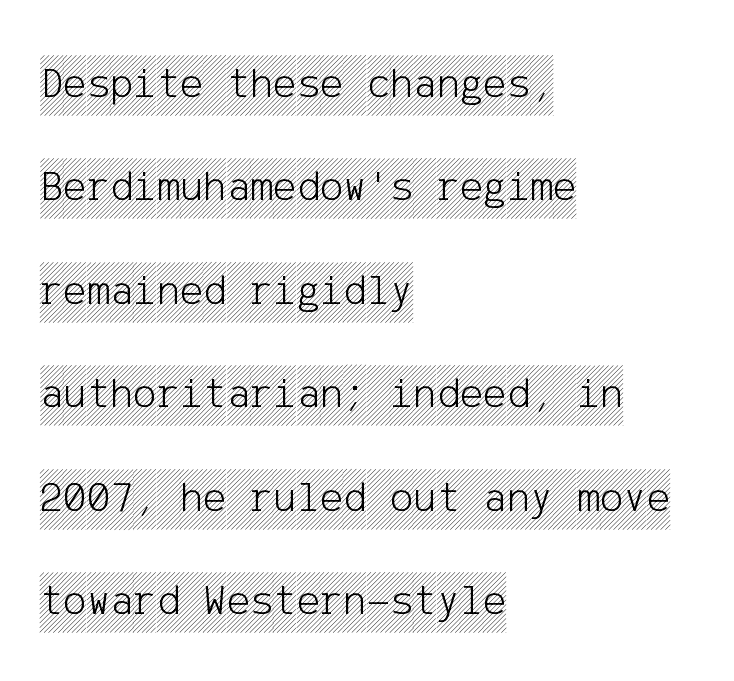
Q: Is the text italic (slanted)? A: No, it is upright.
Q: Is the text underlined? A: No.
Q: How is the paragraph aligned? A: Left-aligned.
Q: Is the spacing between letters normal or unusually wide? A: Normal.
Q: Is the spacing between lines tight, normal or loose? A: Loose.
Q: Width (condensed, normal, or wide)? A: Condensed.
Q: x-height? A: Large.
